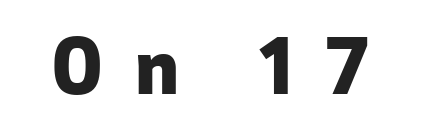
{"serif": "no", "italic": "no", "bold": "yes", "weight": "heavy", "width": "normal", "stroke_contrast": "low", "x_height": "medium", "monospaced": "no", "underline": "no", "letter_spacing": "wide", "letter_spacing_em": 0.44, "glyph_px": 74}
